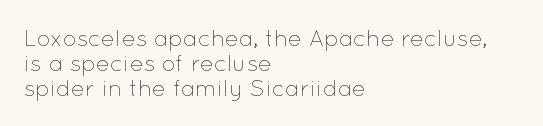
{"italic": "no", "bold": "no", "underline": "no", "align": "left", "line_spacing": "tight", "line_spacing_ratio": 1.09, "letter_spacing": "normal", "letter_spacing_em": 0.0, "glyph_px": 23}
